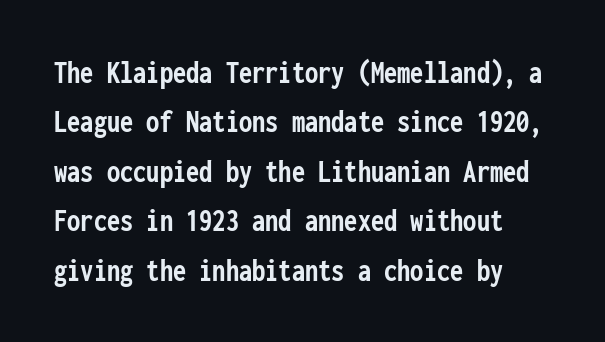
Q: Is the text bold? A: Yes.
Q: Is the text italic (slanted)? A: No, it is upright.
Q: Is the typeface a serif or a sans-serif typeface? A: Sans-serif.
Q: Is the text underlined? A: No.
Q: Is the spacing between letters normal or unusually wide? A: Normal.
Q: Is the spacing between lines tight, normal or loose? A: Normal.
Q: Width (condensed, normal, or wide)? A: Condensed.
Q: Stroke contrast? A: Low.
Q: x-height? A: Medium.
Q: Monospaced? A: Yes.
